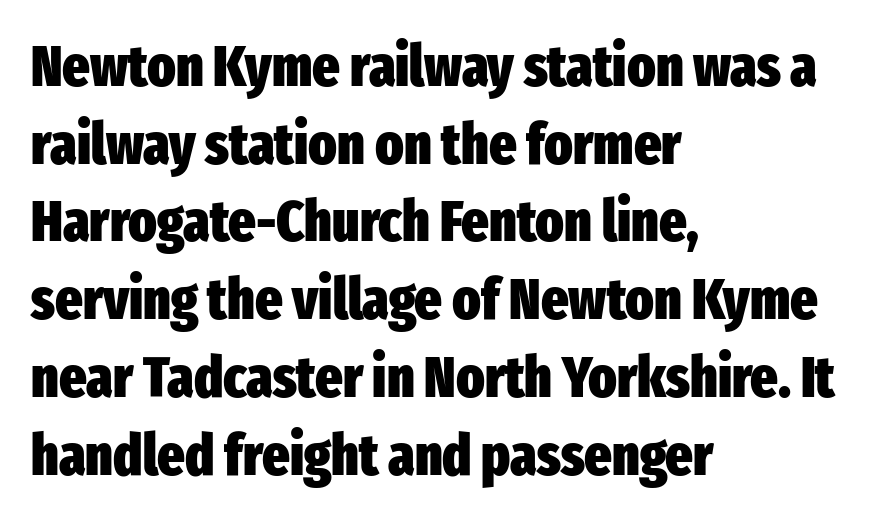
Which margin do the lines hug? The left one — the right edge is uneven. Ascenders rise straight up at ninety degrees. The letters sit at their default tracking, neither squeezed nor spread. Anything drawn beneath the words? Only blank space.
